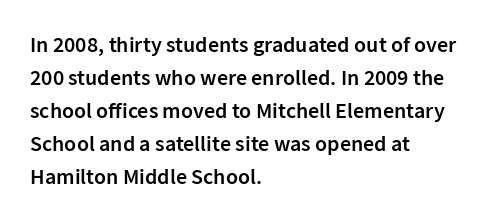
Q: Is the text bold? A: Semi-bold.
Q: Is the text italic (slanted)? A: No, it is upright.
Q: Is the text underlined? A: No.
Q: How is the paragraph aligned? A: Left-aligned.
Q: Is the spacing between letters normal or unusually wide? A: Normal.
Q: Is the spacing between lines tight, normal or loose? A: Normal.
